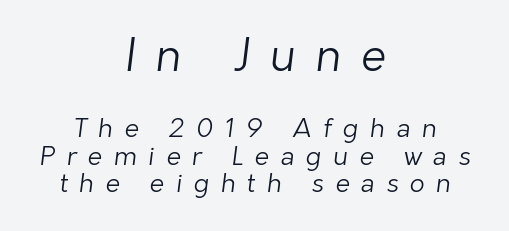
The image shows 45 px light sans-serif type; set centered, tight line spacing (1.05x), unusually wide letter spacing (+0.44 em), not underlined; the first (top) block is 1.73x larger; low stroke contrast and a medium x-height.
